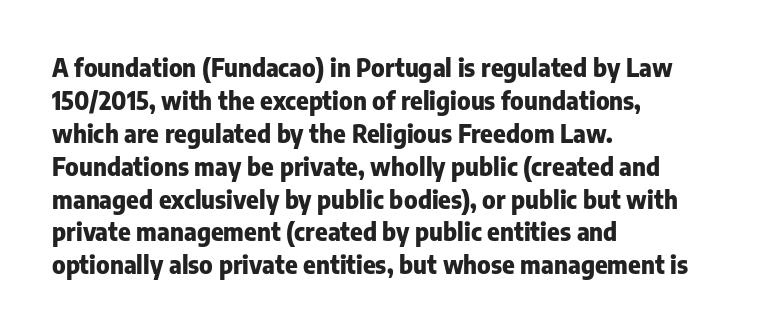
{"italic": "no", "bold": "yes", "underline": "no", "align": "left", "line_spacing": "normal", "line_spacing_ratio": 1.37, "letter_spacing": "normal", "letter_spacing_em": 0.0, "glyph_px": 24}
